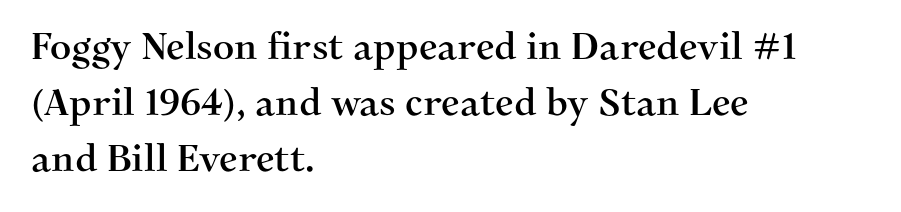
Letterform terminals end in serifs throughout the passage. These lines are rendered in a variable-pitch font. The letters stand upright; this is a roman face. The specimen omits any rule beneath the text block's lines.
